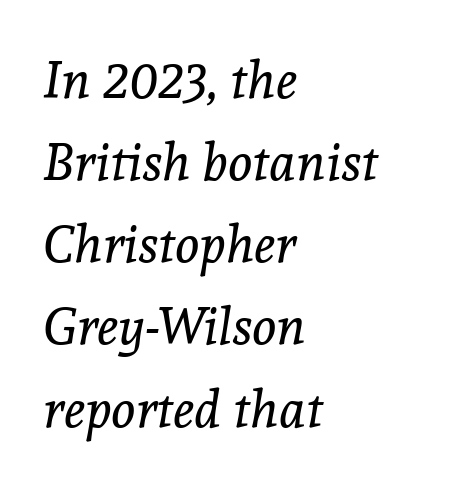
{"serif": "yes", "italic": "yes", "lean": "right", "slant_degrees": 8, "bold": "no", "weight": "regular", "width": "normal", "x_height": "medium", "monospaced": "no", "underline": "no", "align": "left", "line_spacing": "normal", "line_spacing_ratio": 1.58, "letter_spacing": "normal", "letter_spacing_em": 0.0, "glyph_px": 52}
